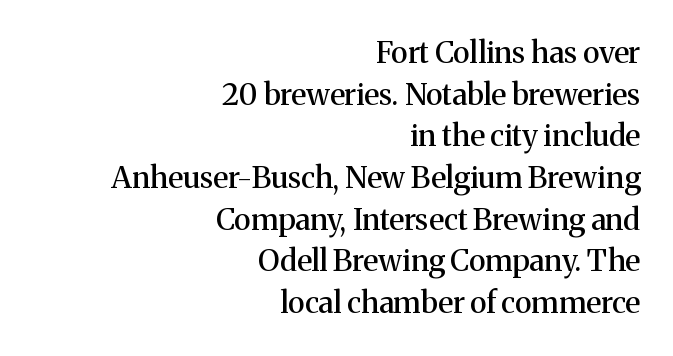
Q: Is the text italic (slanted)? A: No, it is upright.
Q: Is the typeface a serif or a sans-serif typeface? A: Serif.
Q: Is the text underlined? A: No.
Q: How is the paragraph aligned? A: Right-aligned.
Q: Is the spacing between letters normal or unusually wide? A: Normal.
Q: Is the spacing between lines tight, normal or loose? A: Normal.
Q: Width (condensed, normal, or wide)? A: Normal.
Q: Stroke contrast? A: Medium.
Q: x-height? A: Medium.
Q: Monospaced? A: No.
